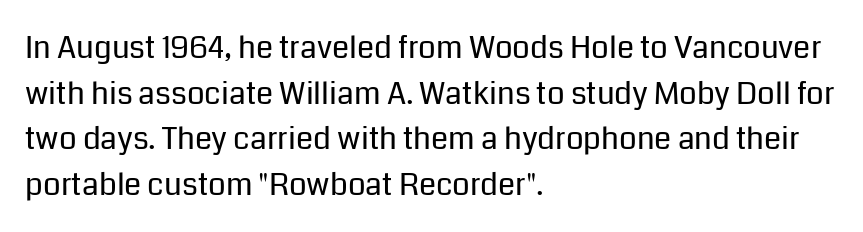
The image shows 31 px regular-weight sans-serif type, upright; set left-aligned, normal line spacing (1.47x), normal letter spacing, not underlined; low stroke contrast and a medium x-height.
